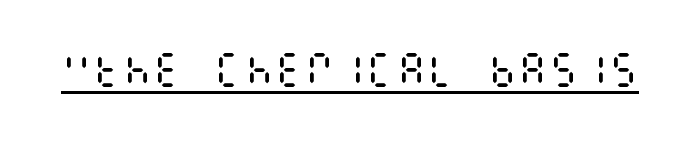
The image shows 38 px regular-weight, condensed type, upright; set normal letter spacing, underlined; medium stroke contrast and a large x-height.
